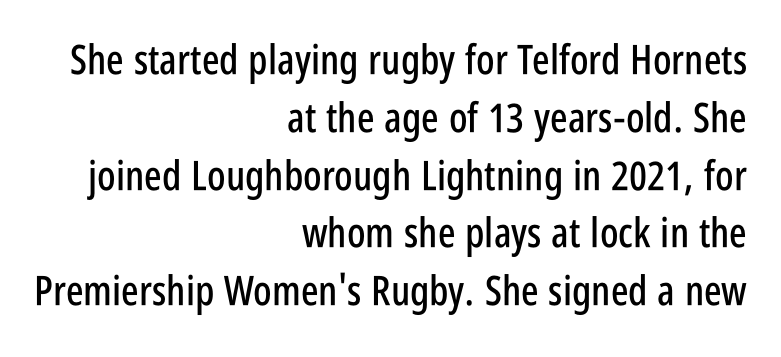
Q: Is the text italic (slanted)? A: No, it is upright.
Q: Is the typeface a serif or a sans-serif typeface? A: Sans-serif.
Q: Is the text underlined? A: No.
Q: How is the paragraph aligned? A: Right-aligned.
Q: Is the spacing between letters normal or unusually wide? A: Normal.
Q: Is the spacing between lines tight, normal or loose? A: Normal.
Q: Width (condensed, normal, or wide)? A: Condensed.
Q: Stroke contrast? A: Low.
Q: x-height? A: Large.
Q: Monospaced? A: No.
